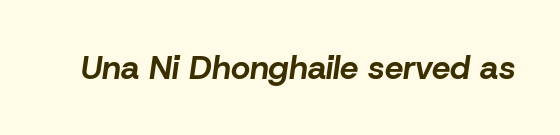
The image shows 33 px bold type, italic (leaning right); set normal letter spacing, not underlined; low stroke contrast and a medium x-height.
